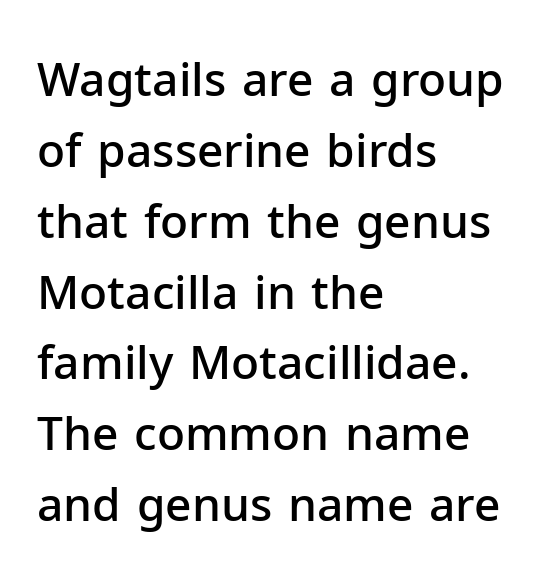
{"serif": "no", "italic": "no", "bold": "semi", "weight": "semibold", "width": "normal", "stroke_contrast": "low", "x_height": "medium", "monospaced": "no", "underline": "no", "align": "left", "line_spacing": "normal", "line_spacing_ratio": 1.54, "letter_spacing": "normal", "letter_spacing_em": 0.0, "glyph_px": 46}
